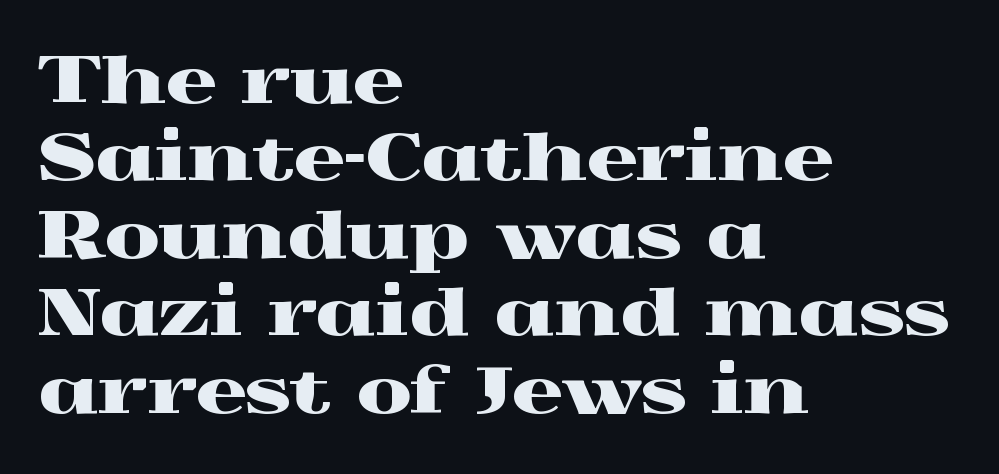
{"serif": "yes", "italic": "no", "width": "wide", "x_height": "medium", "monospaced": "no", "underline": "no", "align": "left", "line_spacing_ratio": 1.23, "letter_spacing": "normal", "letter_spacing_em": 0.0, "glyph_px": 63}
